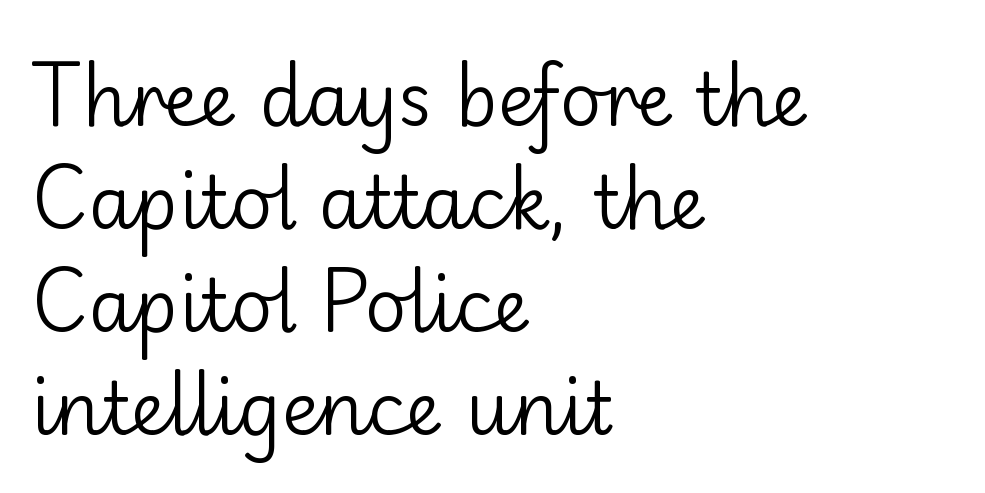
Q: Is the text bold? A: No.
Q: Is the text italic (slanted)? A: No, it is upright.
Q: Is the typeface a serif or a sans-serif typeface? A: Sans-serif.
Q: Is the text underlined? A: No.
Q: How is the paragraph aligned? A: Left-aligned.
Q: Is the spacing between letters normal or unusually wide? A: Normal.
Q: Is the spacing between lines tight, normal or loose? A: Normal.
Q: Width (condensed, normal, or wide)? A: Normal.
Q: Stroke contrast? A: Low.
Q: x-height? A: Small.
Q: Monospaced? A: No.
